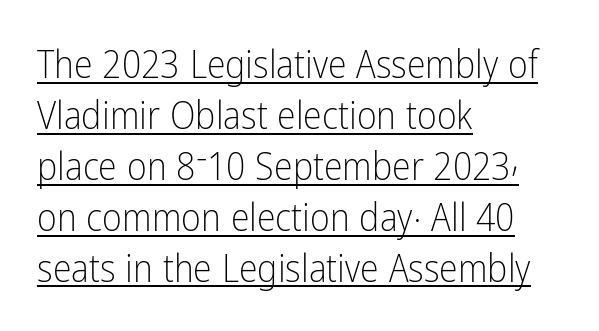
This is the regular roman posture of the typeface. Compared with typical body copy, the letter spacing here is the same. Weight: regular or lighter. Stroke terminals: plain, sans-serif.
